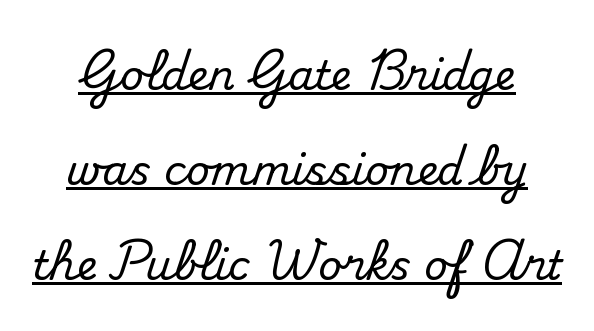
The face used here is proportionally spaced, like ordinary book or web type. Glyph-to-glyph distance matches everyday printed text. What kind of face is this? One with serifs. Honestly, the underline is the first thing you notice here. The lines are spread far apart with generous leading.
